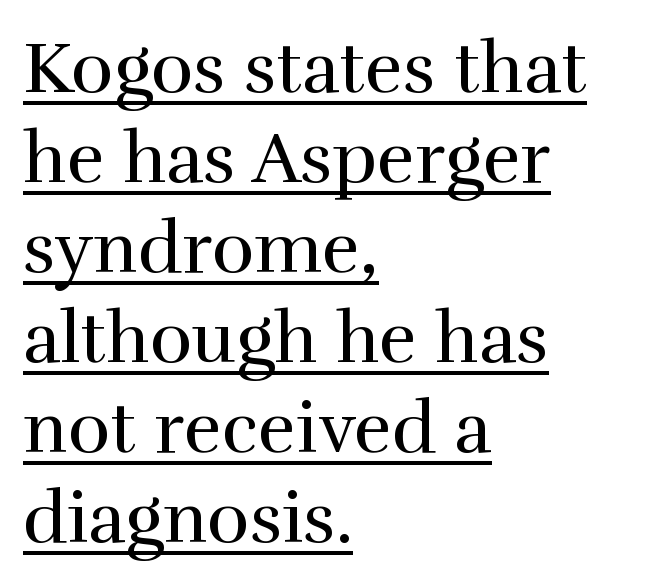
{"serif": "yes", "italic": "no", "bold": "no", "weight": "regular", "width": "normal", "x_height": "medium", "monospaced": "no", "underline": "yes", "align": "left", "line_spacing": "normal", "line_spacing_ratio": 1.25, "letter_spacing": "normal", "letter_spacing_em": 0.0, "glyph_px": 72}
